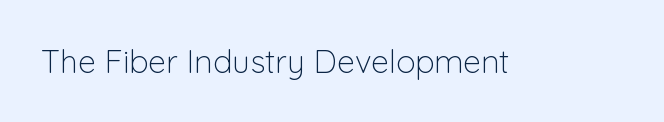
The image shows 32 px light sans-serif type, upright; set normal letter spacing, not underlined; low stroke contrast and a medium x-height.
